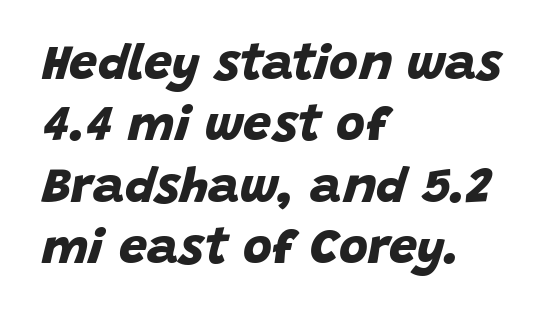
The image shows 50 px bold sans-serif type; set left-aligned, line spacing 1.23x, normal letter spacing, not underlined; low stroke contrast and a large x-height.
